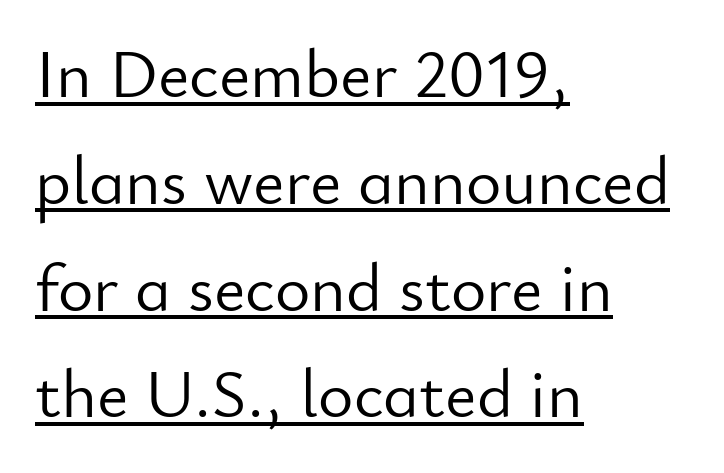
Q: Is the text bold? A: No.
Q: Is the text italic (slanted)? A: No, it is upright.
Q: Is the typeface a serif or a sans-serif typeface? A: Sans-serif.
Q: Is the text underlined? A: Yes.
Q: How is the paragraph aligned? A: Left-aligned.
Q: Is the spacing between letters normal or unusually wide? A: Normal.
Q: Is the spacing between lines tight, normal or loose? A: Normal.
Q: Width (condensed, normal, or wide)? A: Normal.
Q: Stroke contrast? A: Low.
Q: x-height? A: Small.
Q: Monospaced? A: No.
